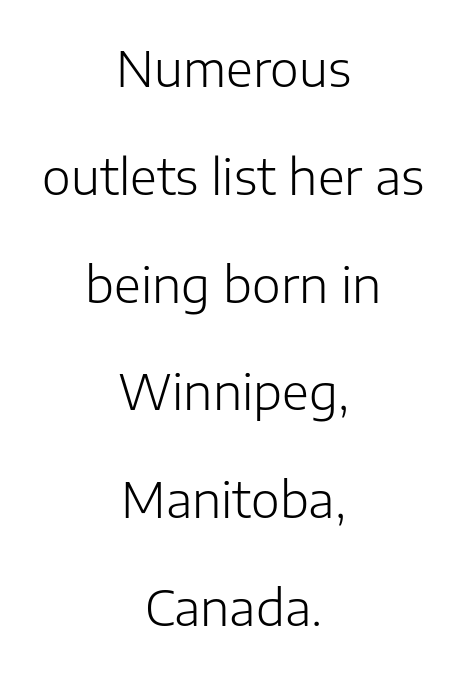
Q: Is the text bold? A: No.
Q: Is the text italic (slanted)? A: No, it is upright.
Q: Is the typeface a serif or a sans-serif typeface? A: Sans-serif.
Q: Is the text underlined? A: No.
Q: How is the paragraph aligned? A: Centered.
Q: Is the spacing between letters normal or unusually wide? A: Normal.
Q: Is the spacing between lines tight, normal or loose? A: Loose.
Q: Width (condensed, normal, or wide)? A: Normal.
Q: Stroke contrast? A: Low.
Q: x-height? A: Medium.
Q: Monospaced? A: No.
